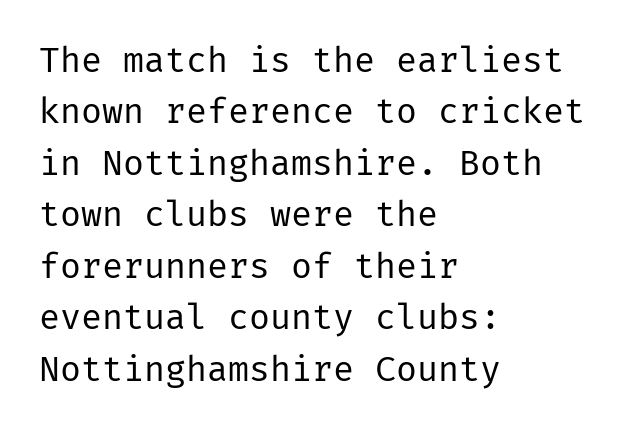
The image shows 35 px regular-weight sans-serif type, upright; set left-aligned, normal line spacing (1.47x), normal letter spacing, not underlined; low stroke contrast and a medium x-height.
